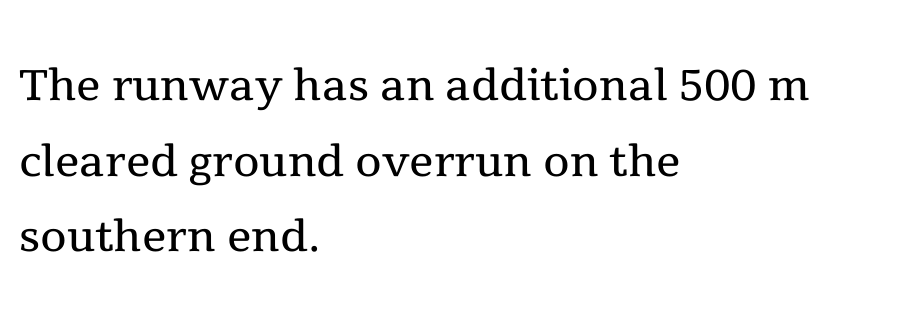
The image shows 61 px regular-weight serif type, upright; set left-aligned, line spacing 1.24x, normal letter spacing, not underlined; a medium x-height.
